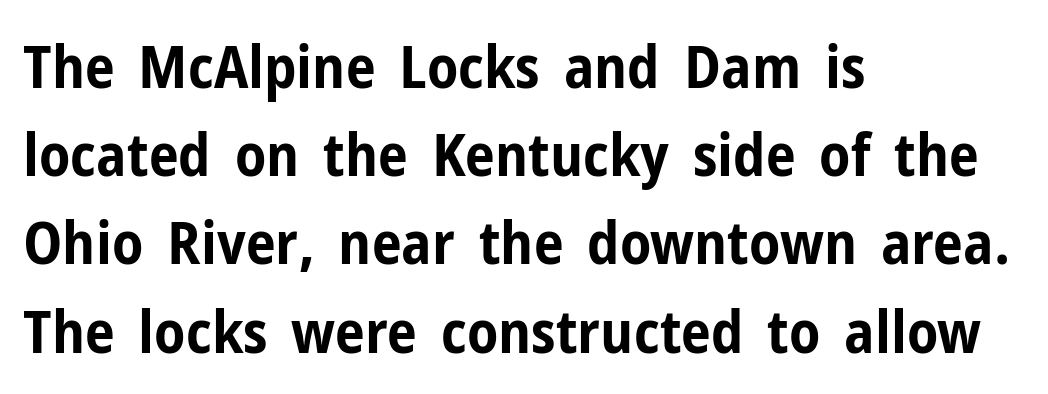
{"serif": "no", "italic": "no", "bold": "yes", "weight": "bold", "width": "condensed", "stroke_contrast": "low", "x_height": "medium", "monospaced": "no", "underline": "no", "align": "left", "line_spacing": "normal", "line_spacing_ratio": 1.47, "letter_spacing": "normal", "letter_spacing_em": 0.0, "glyph_px": 60}
